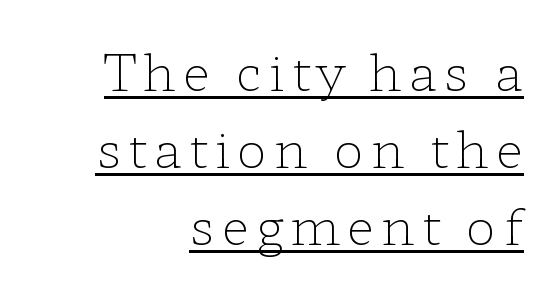
The type family on display is of the serif kind. The specimen includes a rule beneath the text block's lines. The cut favours lightness, reaching ordinary text weight at its darkest. Typeset ragged left — the right edge is the straight one.
